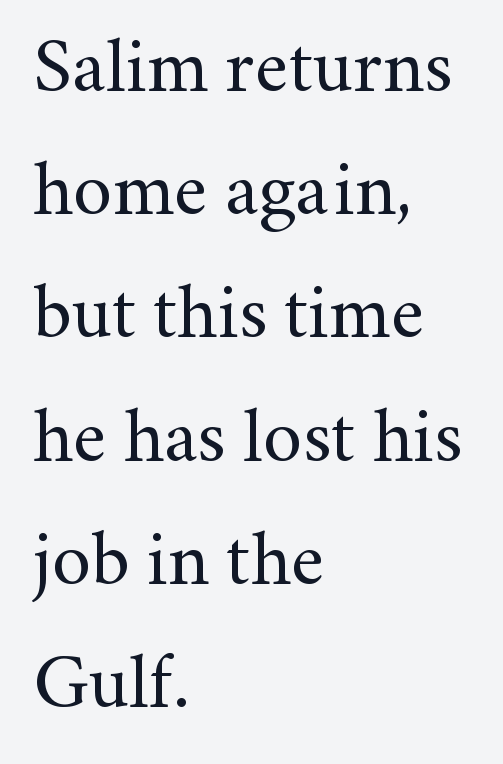
The weight would be labelled regular, book, light, or lighter still. Observe the serifs anchoring each vertical stroke in this sample. Look at the tracking — it's just the regular setting, nothing added. Casual observation: everything's shoved over to the left.
